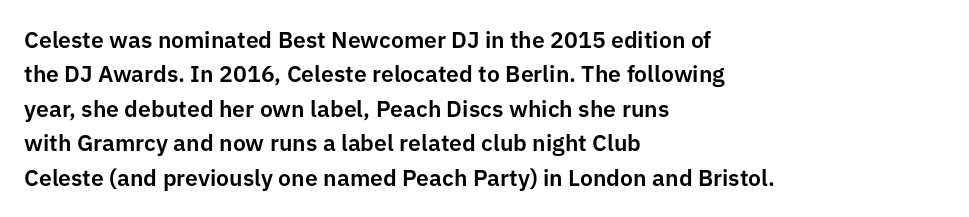
{"italic": "no", "underline": "no", "align": "left", "line_spacing": "normal", "line_spacing_ratio": 1.5, "letter_spacing": "normal", "letter_spacing_em": 0.0, "glyph_px": 23}
